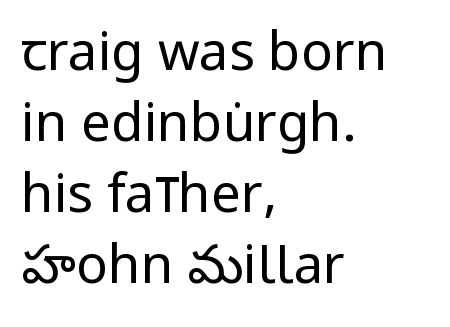
Alignment: flush left. Stems here are at most as thick as an everyday book face. Letter spacing: default. Decoration check: the copy has no underline. The lines sit at an ordinary, default distance from one another. Here the designer chose a conventional face with non-uniform glyph widths.
